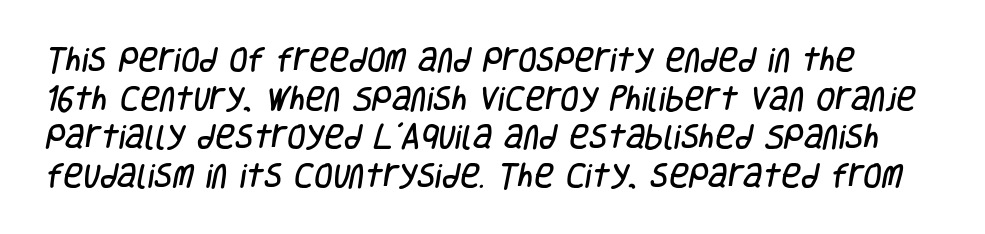
{"underline": "no", "line_spacing": "normal", "line_spacing_ratio": 1.43, "letter_spacing": "normal", "letter_spacing_em": 0.0, "glyph_px": 27}
